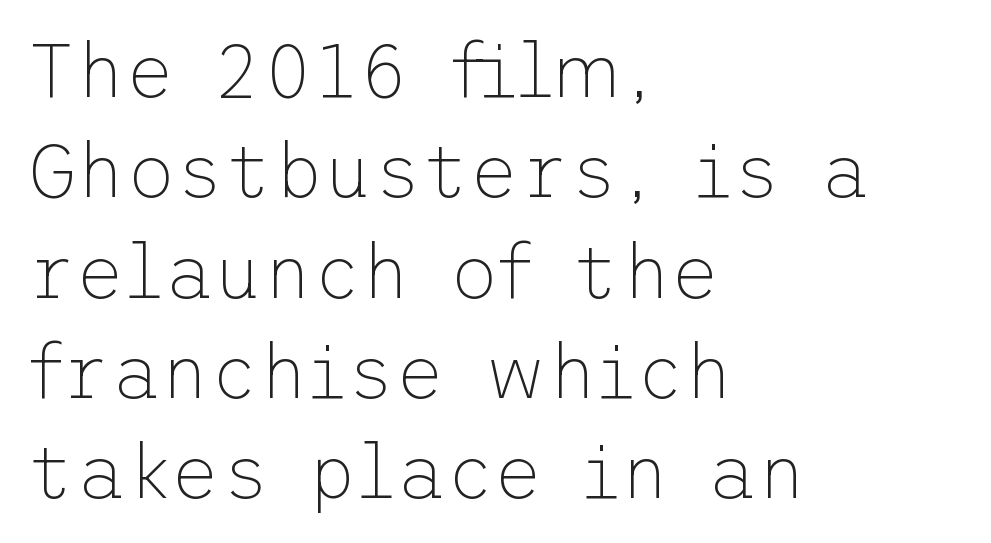
{"serif": "no", "italic": "no", "bold": "no", "weight": "thin", "width": "normal", "stroke_contrast": "low", "x_height": "medium", "underline": "no", "align": "left", "line_spacing": "normal", "line_spacing_ratio": 1.32, "letter_spacing": "normal", "letter_spacing_em": 0.0, "glyph_px": 76}
